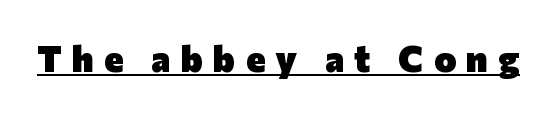
The image shows 37 px heavy sans-serif type, upright; set unusually wide letter spacing (+0.28 em), underlined; low stroke contrast and a medium x-height.
